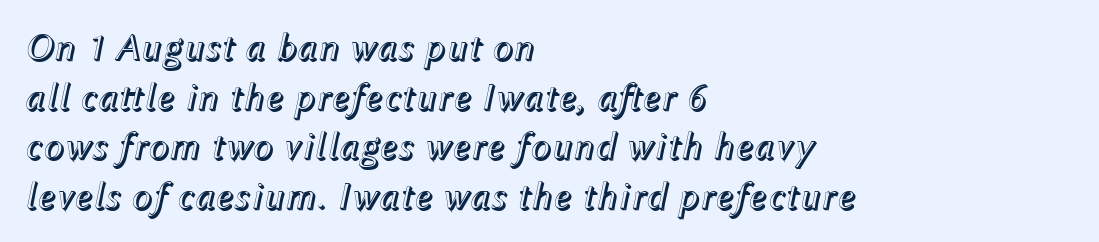
This is oblique type, the kind used for emphasis or titles. Caption: standard tracking, unaltered. These lines stack with their left ends in a neat column. Check the space under the baseline: it is left empty. Leading matches the norm, producing a regular column.
